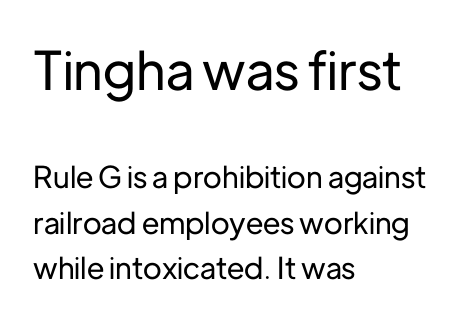
Q: Is the text italic (slanted)? A: No, it is upright.
Q: Is the typeface a serif or a sans-serif typeface? A: Sans-serif.
Q: Is the text underlined? A: No.
Q: How is the paragraph aligned? A: Left-aligned.
Q: Is the spacing between letters normal or unusually wide? A: Normal.
Q: Is the spacing between lines tight, normal or loose? A: Normal.
Q: Which block of text is set in a larger size, the first (top) or the second (bottom)? A: The first (top) one.
Q: Width (condensed, normal, or wide)? A: Normal.
Q: Stroke contrast? A: Low.
Q: x-height? A: Medium.
Q: Monospaced? A: No.
